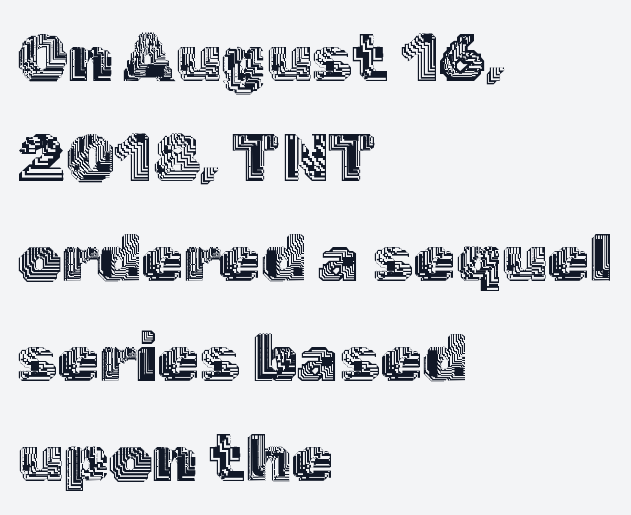
The image shows 68 px text type, upright; set left-aligned, normal line spacing (1.47x), normal letter spacing, not underlined; a medium x-height.
